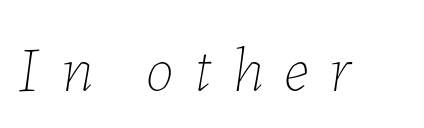
{"italic": "yes", "lean": "right", "slant_degrees": 7, "bold": "no", "weight": "thin", "width": "normal", "stroke_contrast": "low", "x_height": "medium", "monospaced": "no", "underline": "no", "letter_spacing": "wide", "letter_spacing_em": 0.32, "glyph_px": 64}
